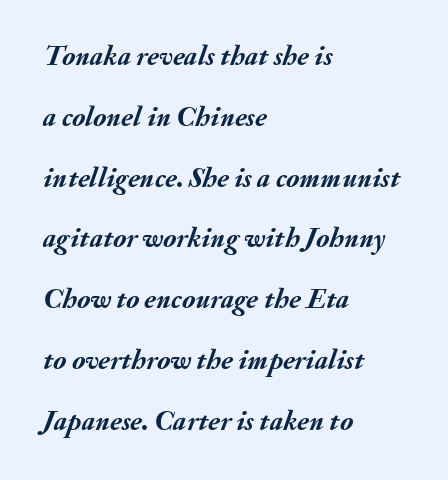
The image shows 28 px semibold type, italic (leaning right); set left-aligned, loose line spacing (2.17x), normal letter spacing, not underlined; medium stroke contrast and a small x-height.
